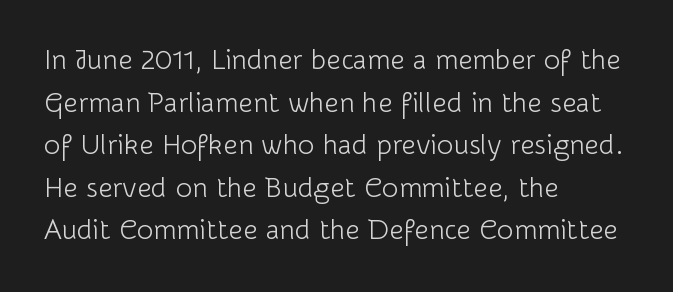
Q: Is the text bold? A: No.
Q: Is the text italic (slanted)? A: No, it is upright.
Q: Is the typeface a serif or a sans-serif typeface? A: Sans-serif.
Q: Is the text underlined? A: No.
Q: How is the paragraph aligned? A: Left-aligned.
Q: Is the spacing between letters normal or unusually wide? A: Normal.
Q: Is the spacing between lines tight, normal or loose? A: Normal.
Q: Width (condensed, normal, or wide)? A: Normal.
Q: Stroke contrast? A: Low.
Q: x-height? A: Medium.
Q: Monospaced? A: No.
